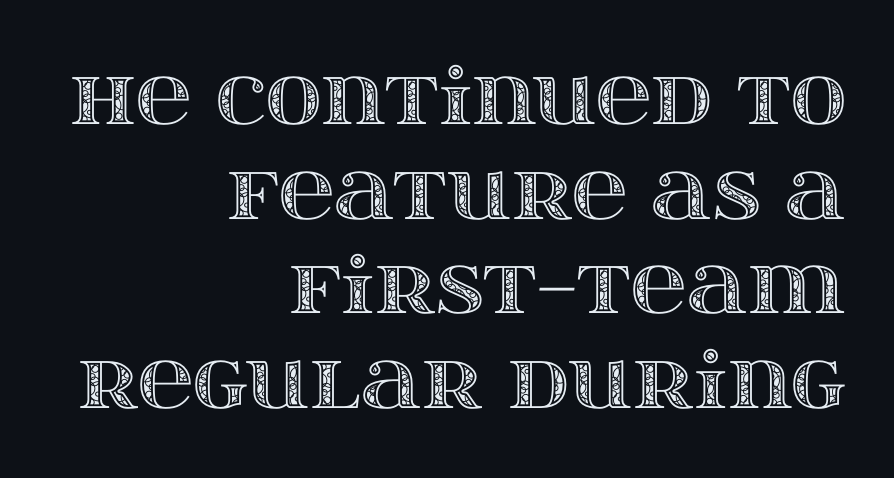
{"italic": "no", "width": "wide", "x_height": "large", "monospaced": "no", "underline": "no", "align": "right", "line_spacing_ratio": 1.23, "letter_spacing": "normal", "letter_spacing_em": 0.0, "glyph_px": 77}
